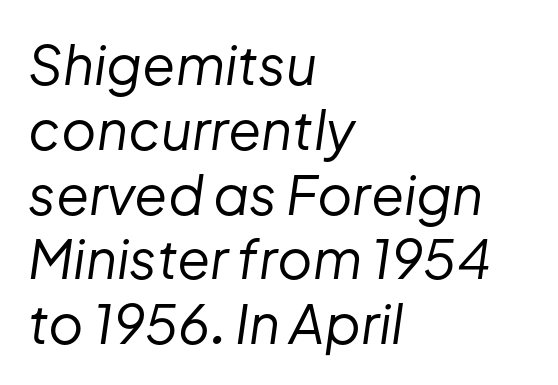
The image shows 54 px regular-weight type, italic (leaning right); set left-aligned, line spacing 1.2x, normal letter spacing, not underlined; low stroke contrast and a medium x-height.
